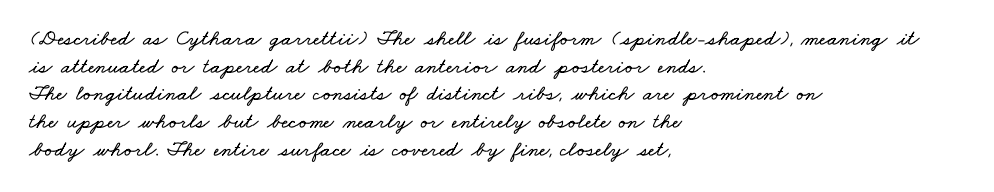
{"underline": "no", "align": "left", "line_spacing": "normal", "line_spacing_ratio": 1.26, "letter_spacing": "normal", "letter_spacing_em": 0.0, "glyph_px": 22}
